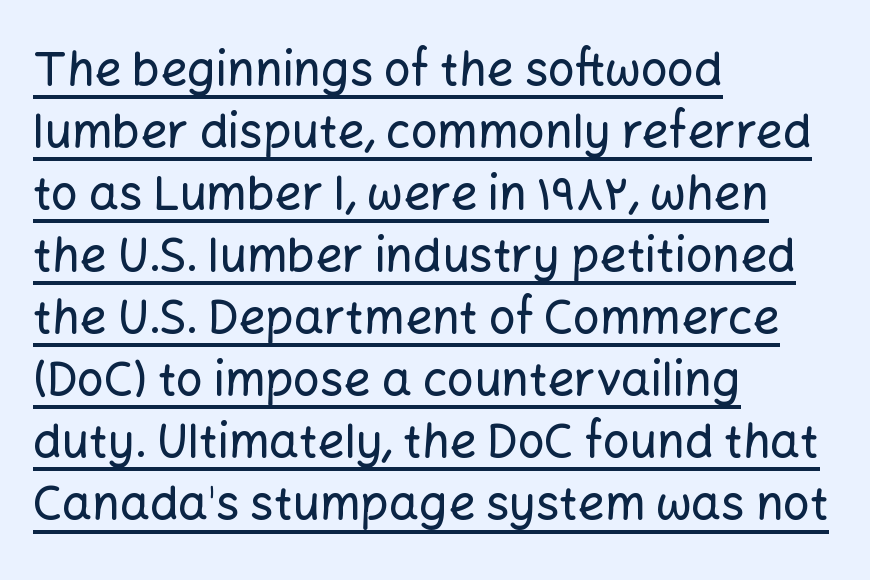
{"serif": "no", "italic": "no", "width": "normal", "stroke_contrast": "low", "x_height": "medium", "monospaced": "no", "underline": "yes", "align": "left", "line_spacing": "normal", "line_spacing_ratio": 1.32, "letter_spacing": "normal", "letter_spacing_em": 0.0, "glyph_px": 47}
